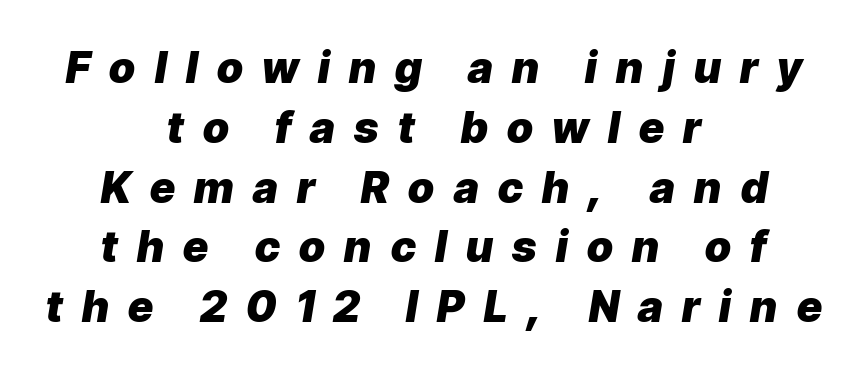
Q: Is the text bold? A: Yes.
Q: Is the text italic (slanted)? A: Yes, it leans right by about 9 degrees.
Q: Is the text underlined? A: No.
Q: How is the paragraph aligned? A: Centered.
Q: Is the spacing between letters normal or unusually wide? A: Unusually wide.
Q: Is the spacing between lines tight, normal or loose? A: Normal.
Q: Width (condensed, normal, or wide)? A: Normal.
Q: Stroke contrast? A: Low.
Q: x-height? A: Medium.
Q: Monospaced? A: No.
